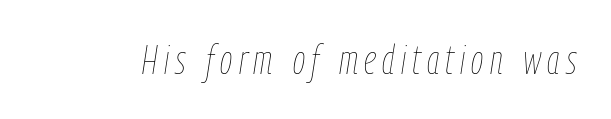
Q: Is the text bold? A: No.
Q: Is the text italic (slanted)? A: Yes, it leans right by about 9 degrees.
Q: Is the text underlined? A: No.
Q: Width (condensed, normal, or wide)? A: Condensed.
Q: Stroke contrast? A: Low.
Q: x-height? A: Medium.
Q: Monospaced? A: No.
